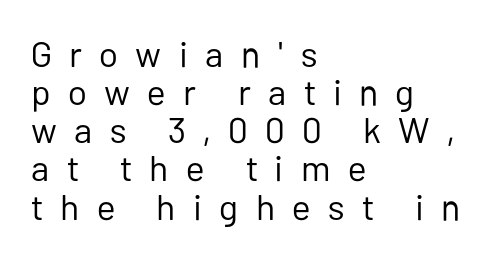
{"serif": "no", "italic": "no", "bold": "no", "weight": "regular", "width": "normal", "stroke_contrast": "low", "x_height": "medium", "monospaced": "no", "underline": "no", "align": "left", "line_spacing": "tight", "line_spacing_ratio": 1.06, "letter_spacing": "wide", "letter_spacing_em": 0.48, "glyph_px": 36}
